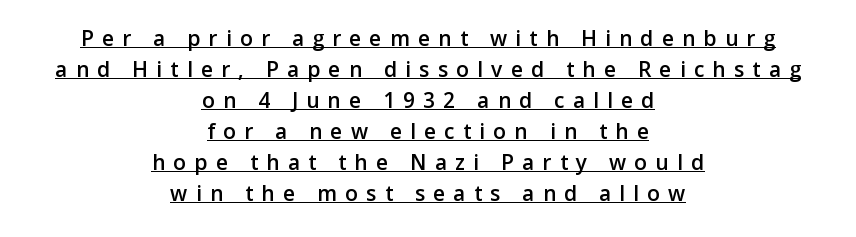
The letters stand straight up with perfectly vertical stems. Its strokes are somewhat broadened, the hallmark of semibold type. Short note: letters widely spaced. The rendered words wear a rule along their underside. The vertical gap from one line to the next is medium.
